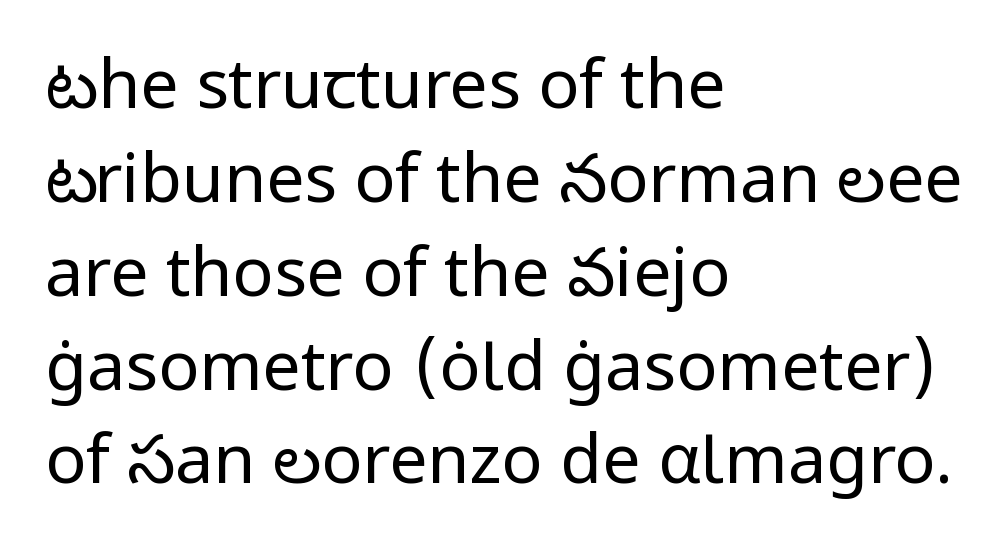
Q: Is the text bold? A: No.
Q: Is the text italic (slanted)? A: No, it is upright.
Q: Is the typeface a serif or a sans-serif typeface? A: Sans-serif.
Q: Is the text underlined? A: No.
Q: How is the paragraph aligned? A: Left-aligned.
Q: Is the spacing between letters normal or unusually wide? A: Normal.
Q: Is the spacing between lines tight, normal or loose? A: Normal.
Q: Width (condensed, normal, or wide)? A: Normal.
Q: Stroke contrast? A: Low.
Q: x-height? A: Medium.
Q: Monospaced? A: No.
